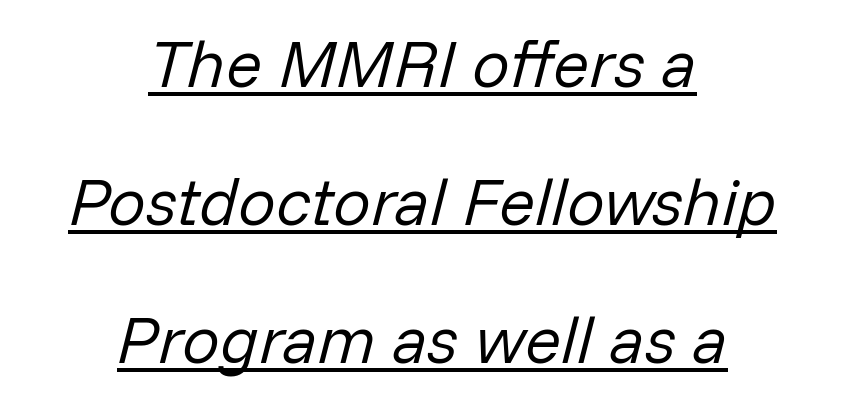
Q: Is the text bold? A: No.
Q: Is the text italic (slanted)? A: Yes, it leans right by about 14 degrees.
Q: Is the text underlined? A: Yes.
Q: How is the paragraph aligned? A: Centered.
Q: Is the spacing between letters normal or unusually wide? A: Normal.
Q: Is the spacing between lines tight, normal or loose? A: Loose.
Q: Width (condensed, normal, or wide)? A: Normal.
Q: Stroke contrast? A: Low.
Q: x-height? A: Medium.
Q: Monospaced? A: No.
